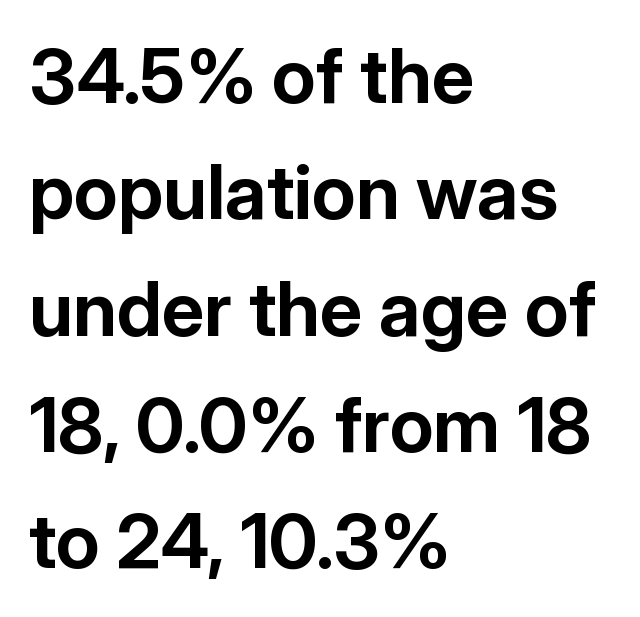
{"serif": "no", "italic": "no", "bold": "yes", "weight": "bold", "width": "normal", "stroke_contrast": "low", "x_height": "medium", "monospaced": "no", "underline": "no", "align": "left", "line_spacing": "normal", "line_spacing_ratio": 1.53, "letter_spacing": "normal", "letter_spacing_em": 0.0, "glyph_px": 76}
